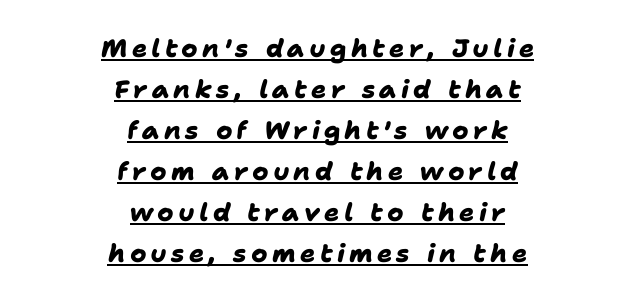
The image shows 25 px bold type; set centered, normal line spacing (1.64x), underlined.
